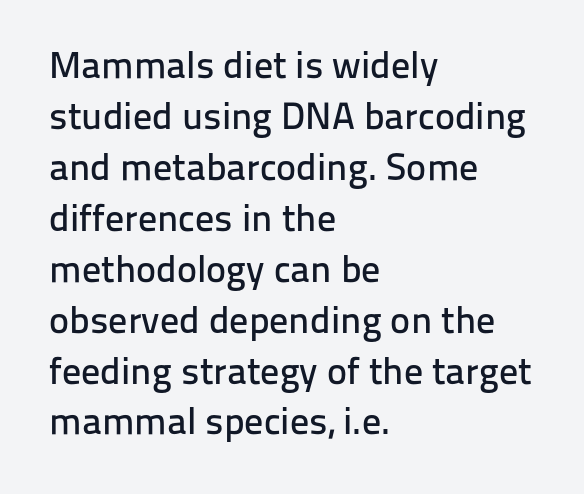
The image shows 38 px sans-serif type, upright; set left-aligned, normal line spacing (1.34x), normal letter spacing, not underlined; low stroke contrast and a medium x-height.
